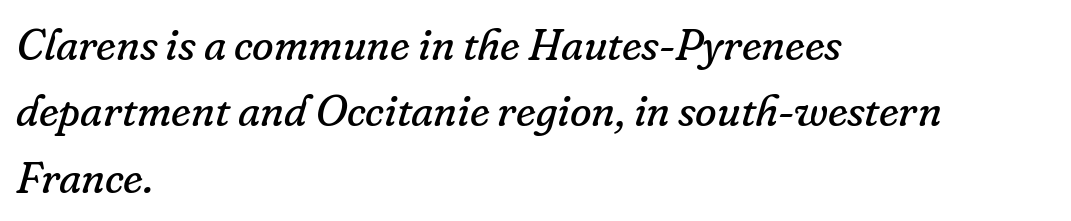
The image shows 44 px regular-weight serif type, italic (leaning right); set left-aligned, normal line spacing (1.51x), normal letter spacing, not underlined; low stroke contrast and a small x-height.
